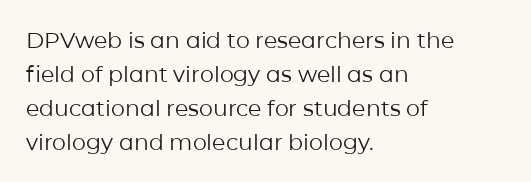
These lines stack with their left ends in a neat column. Any mark beneath the type? The region is blank. Short note: letters normally spaced. The type sits square on the baseline with zero lean.
